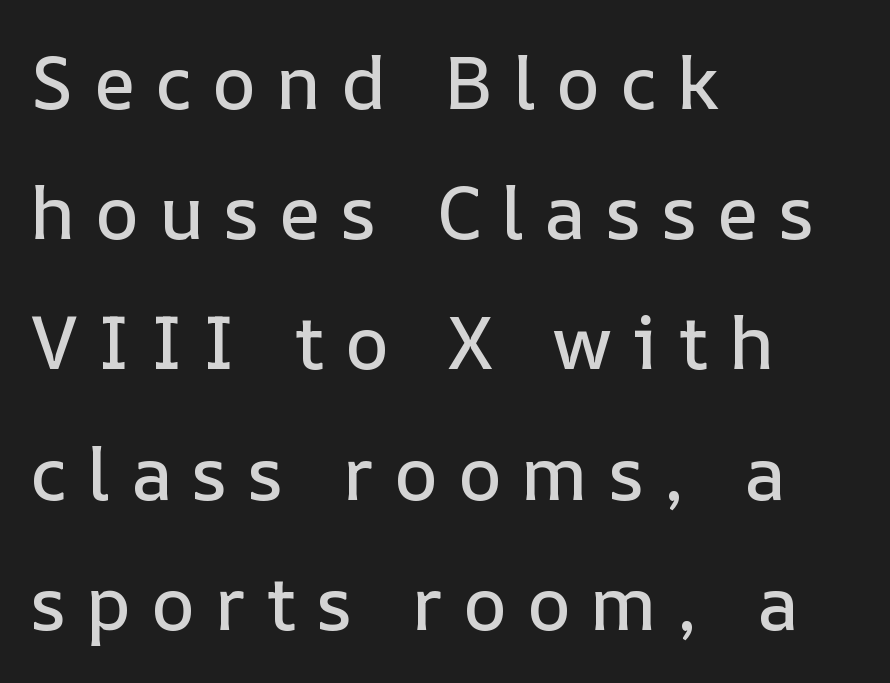
The image shows 74 px text type, upright; set left-aligned, line spacing 1.76x, unusually wide letter spacing (+0.27 em), not underlined; low stroke contrast and a medium x-height.
